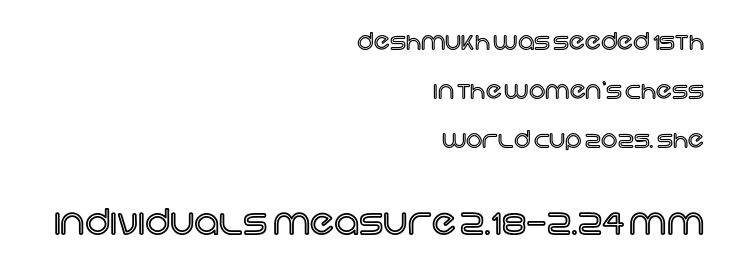
{"italic": "no", "width": "normal", "x_height": "large", "monospaced": "no", "underline": "no", "align": "right", "line_spacing": "loose", "line_spacing_ratio": 2.14, "letter_spacing": "normal", "letter_spacing_em": 0.0, "larger_block": "second", "size_ratio": 1.52, "glyph_px": 35}
